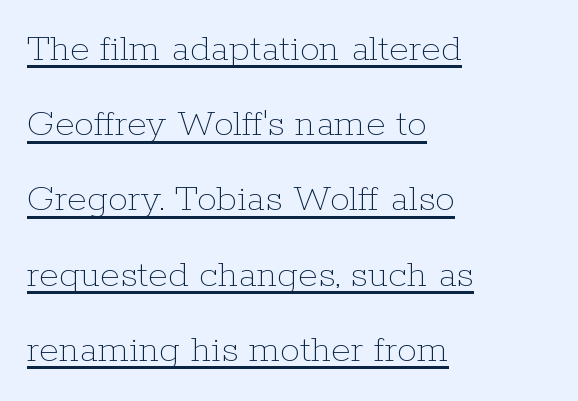
The image shows 40 px thin type, upright; set left-aligned, line spacing 1.88x, normal letter spacing, underlined; low stroke contrast and a medium x-height.
